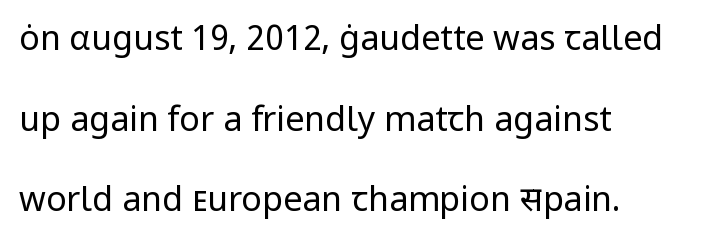
The image shows 34 px regular-weight sans-serif type, upright; set left-aligned, loose line spacing (2.37x), normal letter spacing, not underlined; low stroke contrast and a medium x-height.
